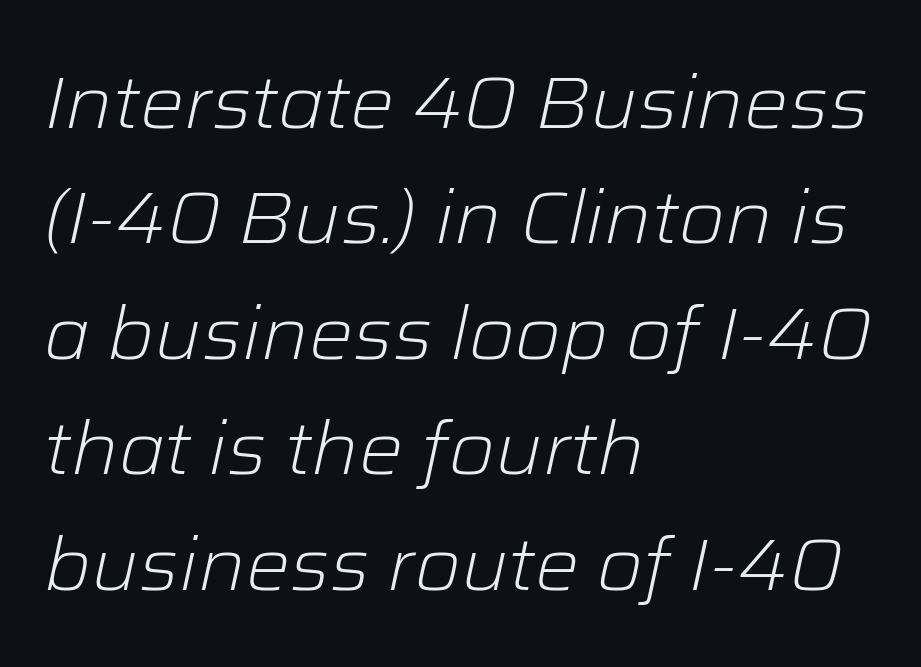
{"italic": "yes", "lean": "right", "slant_degrees": 12, "bold": "no", "weight": "light", "width": "normal", "stroke_contrast": "low", "x_height": "medium", "monospaced": "no", "underline": "no", "align": "left", "line_spacing": "normal", "line_spacing_ratio": 1.56, "letter_spacing": "normal", "letter_spacing_em": 0.0, "glyph_px": 74}
